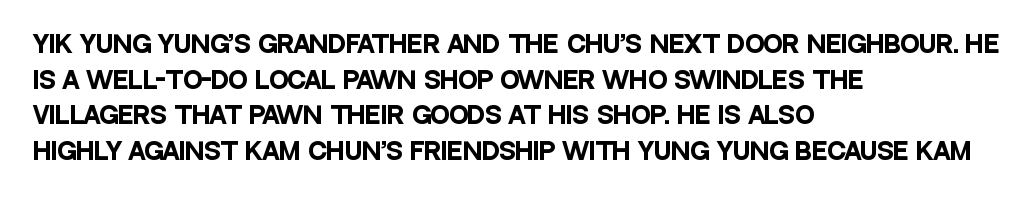
Is the block centered? No — it sits flush against the left margin. A full-strength bold gives these letters their thick strokes. The zone under the glyphs is completely vacant. This sample uses an upright cut, with every glyph sitting square on the baseline. The passage shown has conventional tracking throughout. The line-height multiplier appears to be the usual default.
